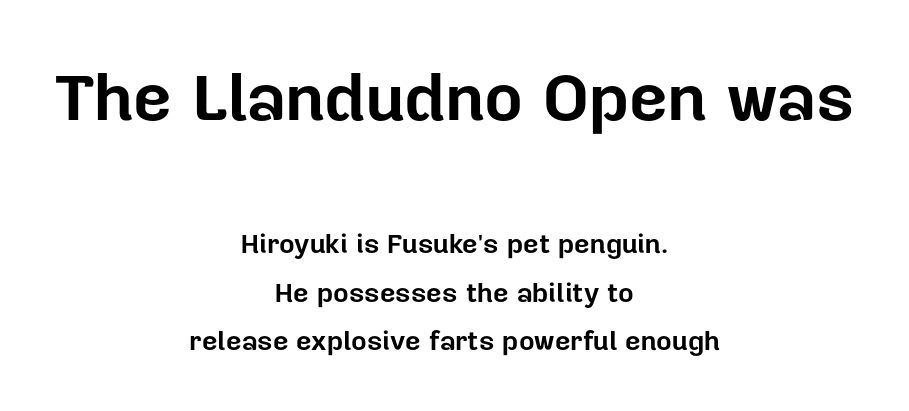
The passage shown is typed in a proportional face where columns would drift. Every stem runs plumb, perpendicular to the baseline. A clean baseline with only descenders dipping below it. The text was rendered using a sans face with plain stroke endings. Its strokes are broad and dark, the hallmark of bold type. Compared with a flush-left layout, this one balances lines on the center instead.
